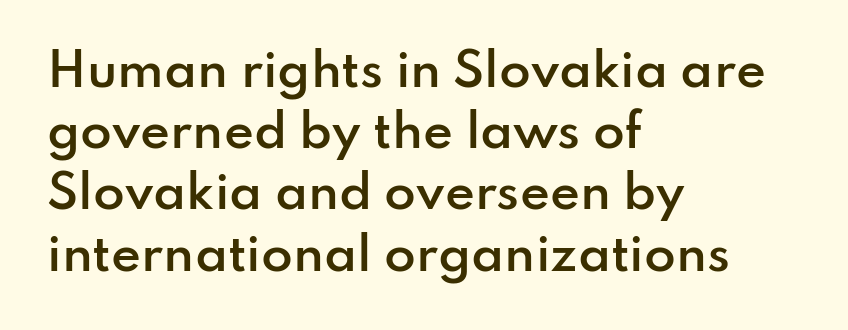
Q: Is the text bold? A: Semi-bold.
Q: Is the text italic (slanted)? A: No, it is upright.
Q: Is the typeface a serif or a sans-serif typeface? A: Sans-serif.
Q: Is the text underlined? A: No.
Q: How is the paragraph aligned? A: Left-aligned.
Q: Is the spacing between letters normal or unusually wide? A: Normal.
Q: Is the spacing between lines tight, normal or loose? A: Normal.
Q: Width (condensed, normal, or wide)? A: Normal.
Q: Stroke contrast? A: Low.
Q: x-height? A: Small.
Q: Monospaced? A: No.
